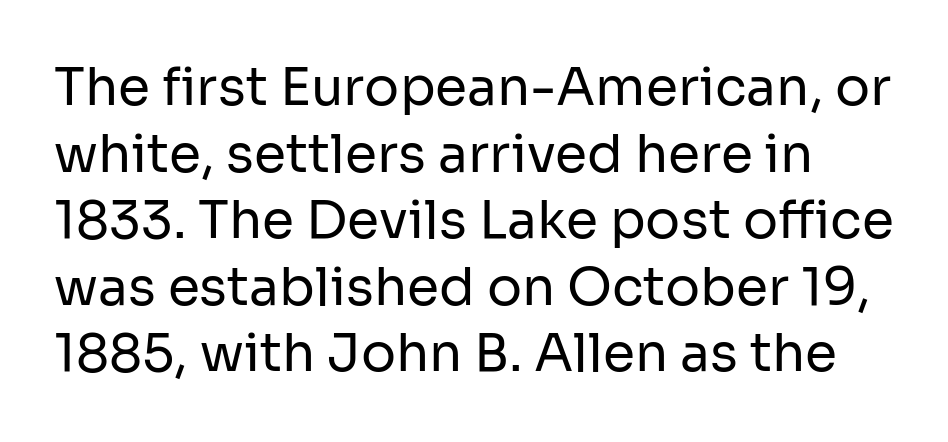
{"serif": "no", "italic": "no", "bold": "no", "weight": "regular", "width": "normal", "stroke_contrast": "low", "x_height": "medium", "monospaced": "no", "underline": "no", "line_spacing": "normal", "line_spacing_ratio": 1.28, "letter_spacing": "normal", "letter_spacing_em": 0.0, "glyph_px": 52}
